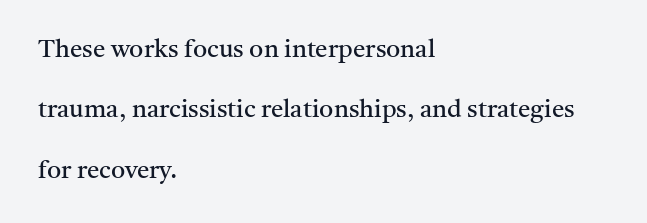
Q: Is the text bold? A: No.
Q: Is the text italic (slanted)? A: No, it is upright.
Q: Is the text underlined? A: No.
Q: How is the paragraph aligned? A: Left-aligned.
Q: Is the spacing between letters normal or unusually wide? A: Normal.
Q: Is the spacing between lines tight, normal or loose? A: Loose.
